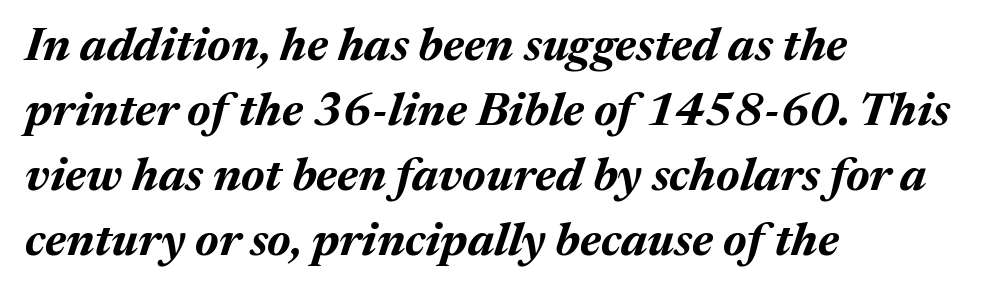
The image shows 47 px bold type, italic (leaning right); set left-aligned, normal line spacing (1.38x), normal letter spacing, not underlined; medium stroke contrast and a medium x-height.
